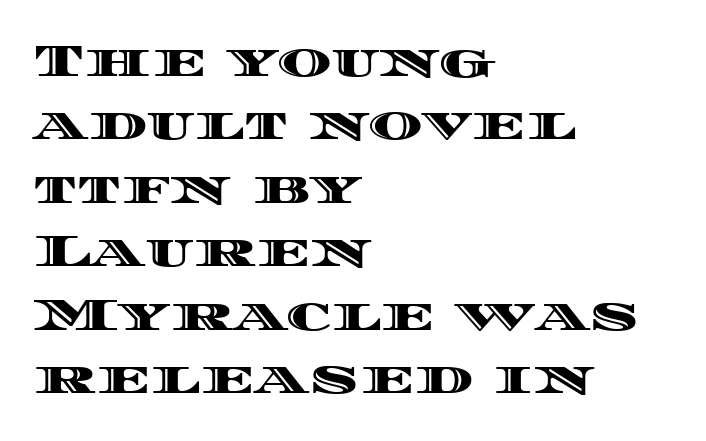
Q: Is the text italic (slanted)? A: No, it is upright.
Q: Is the text underlined? A: No.
Q: How is the paragraph aligned? A: Left-aligned.
Q: Is the spacing between letters normal or unusually wide? A: Normal.
Q: Is the spacing between lines tight, normal or loose? A: Normal.
Q: Width (condensed, normal, or wide)? A: Wide.
Q: x-height? A: Large.
Q: Monospaced? A: No.
